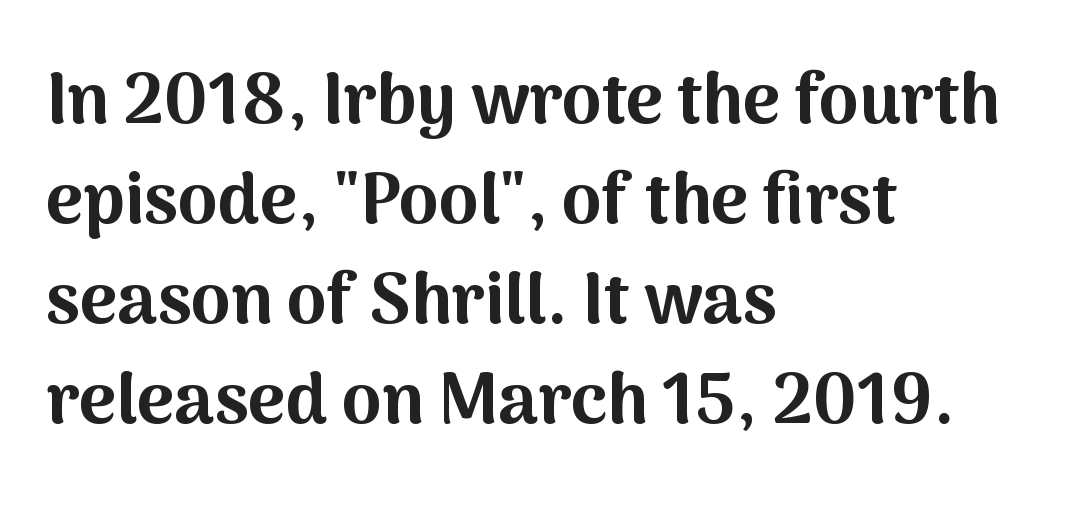
The passage shown is typeset with a sans-serif family. Plenty of ink on the page — the face is bold. Notice how descenders clear the ascenders below comfortably — that's standard leading. The string is rendered with underlining switched off. Is the block centered? No — it sits flush against the left margin. There is no visible air inserted between adjacent glyphs.
